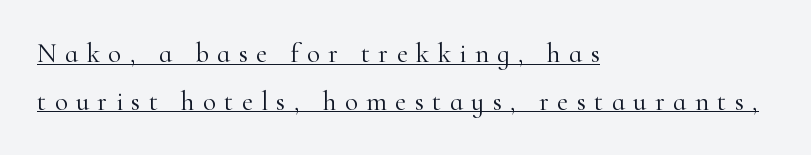
{"italic": "no", "bold": "no", "underline": "yes", "align": "left", "line_spacing_ratio": 1.76, "letter_spacing": "wide", "letter_spacing_em": 0.31, "glyph_px": 27}
